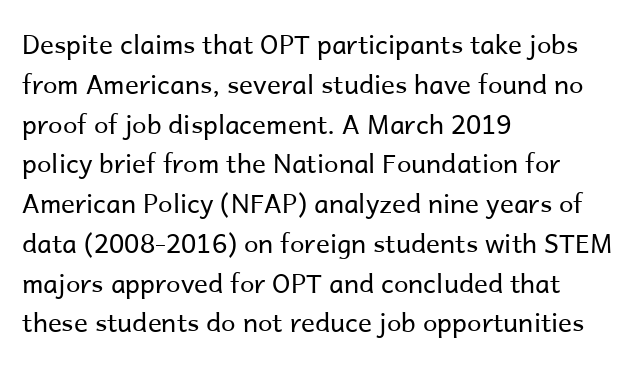
{"italic": "no", "bold": "no", "underline": "no", "align": "left", "line_spacing": "normal", "line_spacing_ratio": 1.53, "letter_spacing": "normal", "letter_spacing_em": 0.0, "glyph_px": 26}
